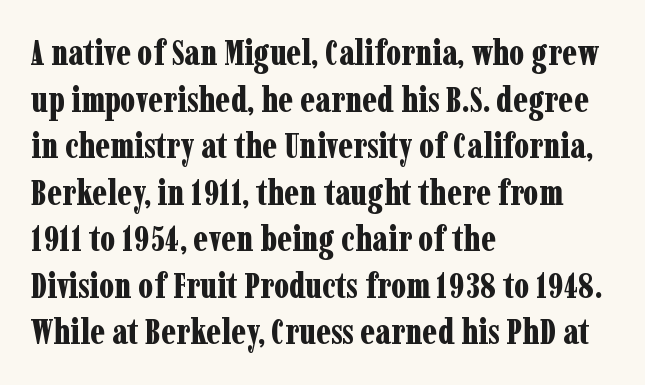
Serif or sans? Serif — the stroke terminals have little feet. The letters stand upright; this is a roman face. Summary of weight: heavy, a full bold. The letters advance in unequal steps, a hallmark of proportional type. A normal amount of white space separates one row of letters from the next. These lines keep a tight, regular rhythm from letter to letter.
